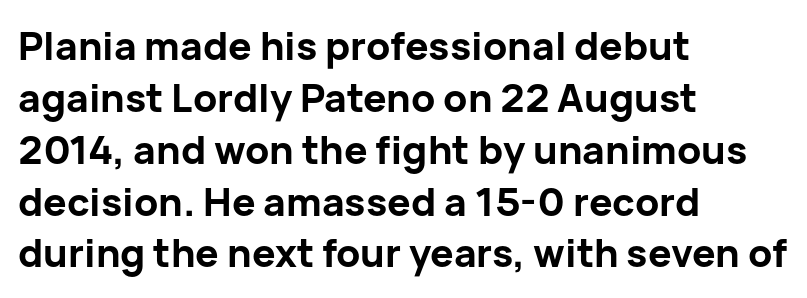
The image shows 39 px bold sans-serif type, upright; set left-aligned, normal line spacing (1.33x), normal letter spacing, not underlined; low stroke contrast and a medium x-height.
